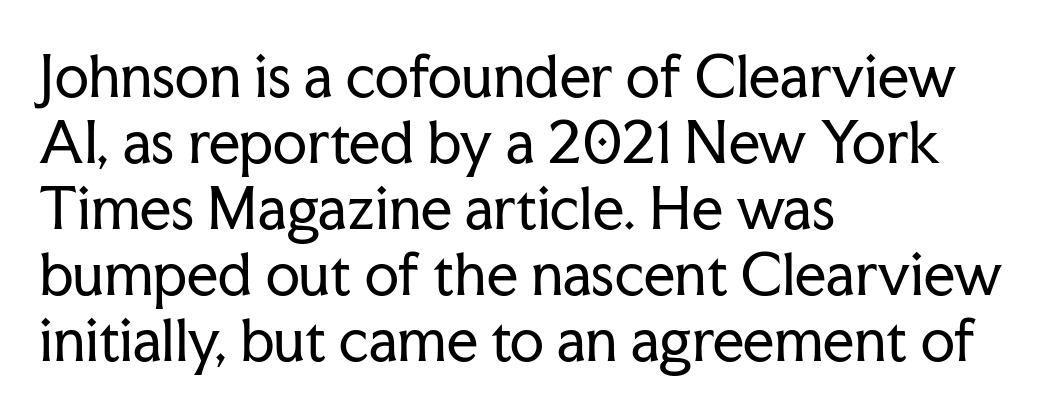
{"serif": "yes", "italic": "no", "bold": "no", "weight": "regular", "width": "normal", "stroke_contrast": "low", "x_height": "medium", "monospaced": "no", "underline": "no", "align": "left", "line_spacing_ratio": 1.2, "letter_spacing": "normal", "letter_spacing_em": 0.0, "glyph_px": 55}
